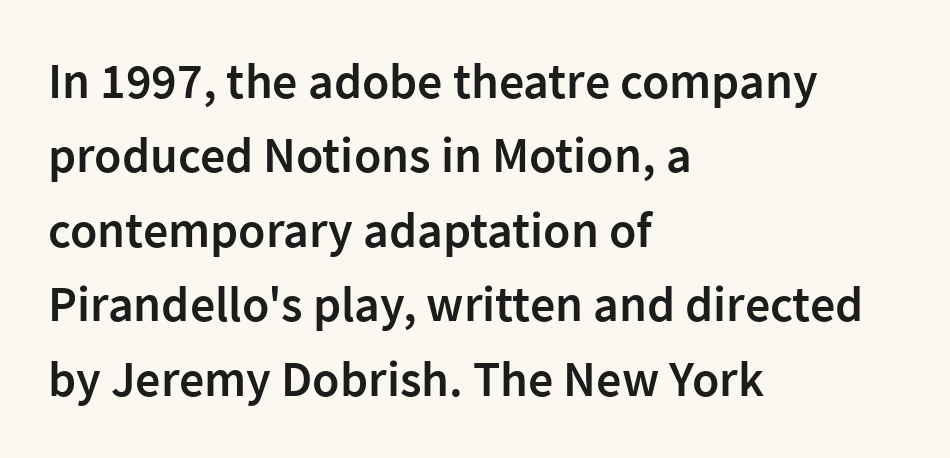
Q: Is the text bold? A: Semi-bold.
Q: Is the text italic (slanted)? A: No, it is upright.
Q: Is the typeface a serif or a sans-serif typeface? A: Sans-serif.
Q: Is the text underlined? A: No.
Q: How is the paragraph aligned? A: Left-aligned.
Q: Is the spacing between letters normal or unusually wide? A: Normal.
Q: Is the spacing between lines tight, normal or loose? A: Normal.
Q: Width (condensed, normal, or wide)? A: Normal.
Q: Stroke contrast? A: Low.
Q: x-height? A: Medium.
Q: Monospaced? A: No.
